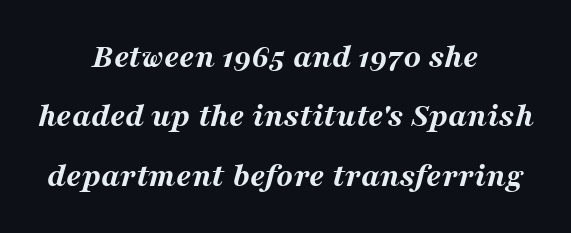
Q: Is the text bold? A: Yes.
Q: Is the text italic (slanted)? A: Yes, it leans right by about 16 degrees.
Q: Is the text underlined? A: No.
Q: How is the paragraph aligned? A: Centered.
Q: Is the spacing between letters normal or unusually wide? A: Normal.
Q: Width (condensed, normal, or wide)? A: Wide.
Q: Stroke contrast? A: Medium.
Q: x-height? A: Medium.
Q: Monospaced? A: No.
